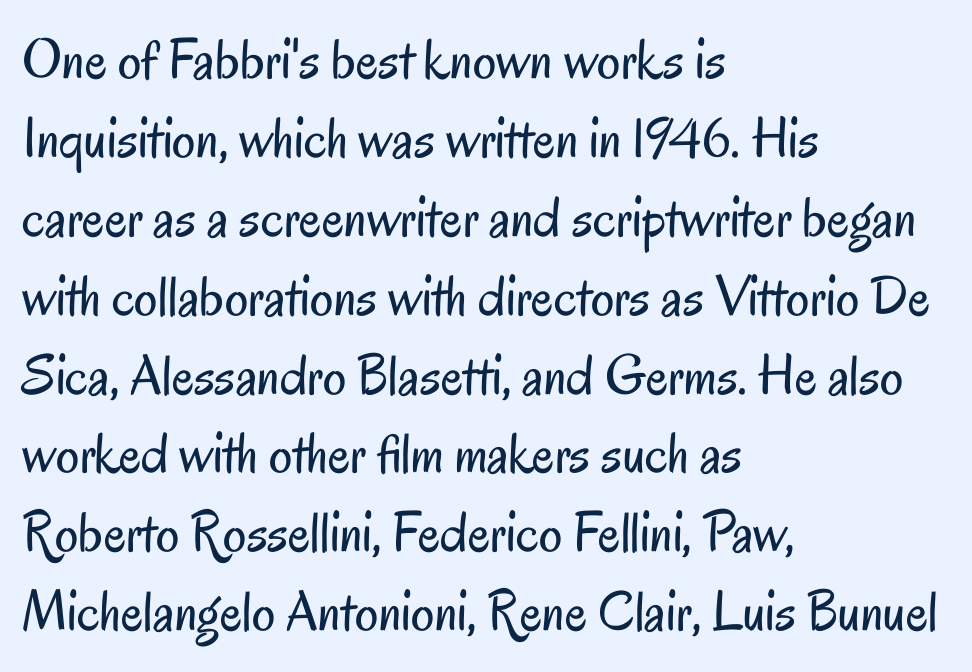
The image shows 58 px regular-weight, condensed sans-serif type, upright; set left-aligned, normal line spacing (1.36x), normal letter spacing, not underlined; low stroke contrast and a small x-height.
